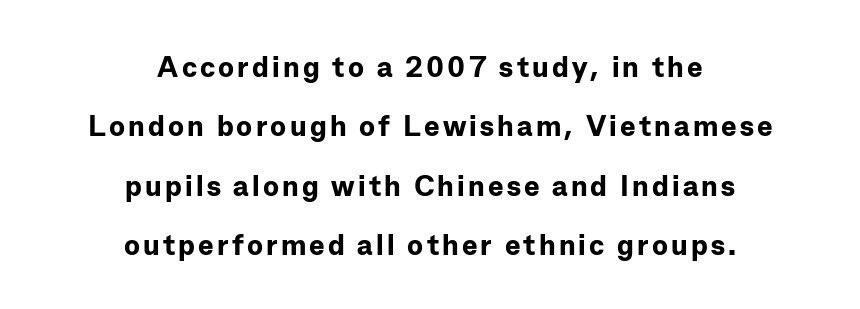
{"serif": "no", "italic": "no", "bold": "yes", "weight": "bold", "width": "normal", "stroke_contrast": "low", "x_height": "medium", "monospaced": "no", "underline": "no", "align": "center", "line_spacing": "loose", "line_spacing_ratio": 2.05, "glyph_px": 29}
